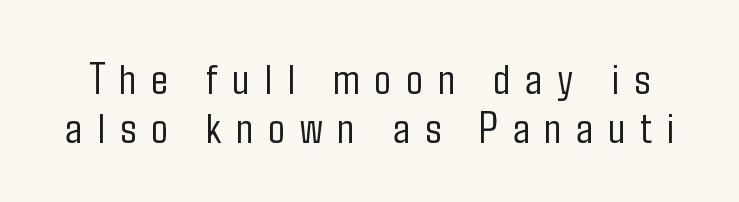
{"serif": "no", "italic": "no", "bold": "no", "weight": "light", "width": "condensed", "stroke_contrast": "low", "x_height": "medium", "monospaced": "no", "underline": "no", "line_spacing": "tight", "line_spacing_ratio": 1.08, "letter_spacing": "wide", "letter_spacing_em": 0.33, "glyph_px": 45}
